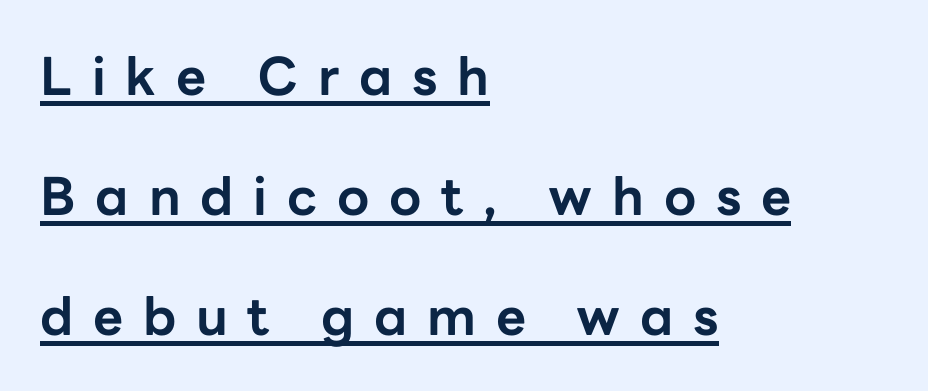
The image shows 52 px bold sans-serif type, upright; set left-aligned, loose line spacing (2.31x), unusually wide letter spacing (+0.38 em), underlined; low stroke contrast and a medium x-height.
